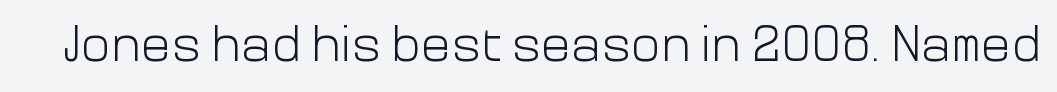
Q: Is the text bold? A: No.
Q: Is the text italic (slanted)? A: No, it is upright.
Q: Is the typeface a serif or a sans-serif typeface? A: Sans-serif.
Q: Is the text underlined? A: No.
Q: Is the spacing between letters normal or unusually wide? A: Normal.
Q: Width (condensed, normal, or wide)? A: Normal.
Q: Stroke contrast? A: Low.
Q: x-height? A: Medium.
Q: Monospaced? A: No.
